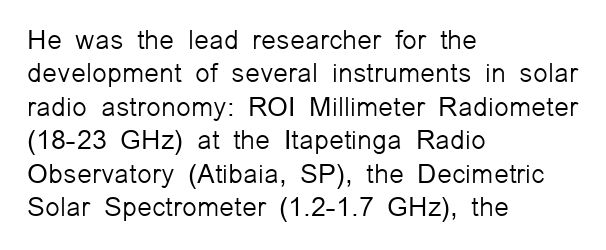
{"italic": "no", "bold": "no", "underline": "no", "align": "left", "line_spacing_ratio": 1.24, "letter_spacing": "normal", "letter_spacing_em": 0.0, "glyph_px": 27}
